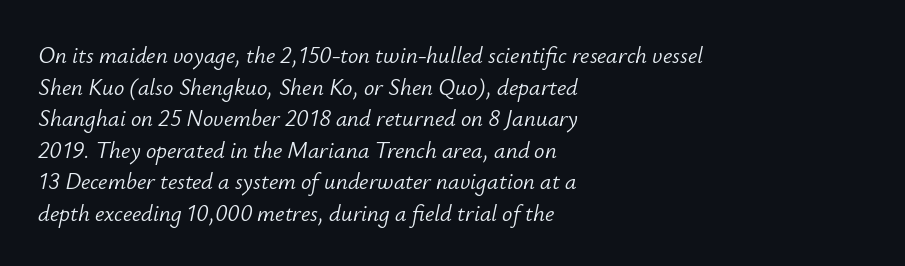
{"italic": "yes", "lean": "right", "slant_degrees": 12, "bold": "no", "underline": "no", "align": "left", "line_spacing": "normal", "line_spacing_ratio": 1.37, "letter_spacing": "normal", "letter_spacing_em": 0.0, "glyph_px": 23}
